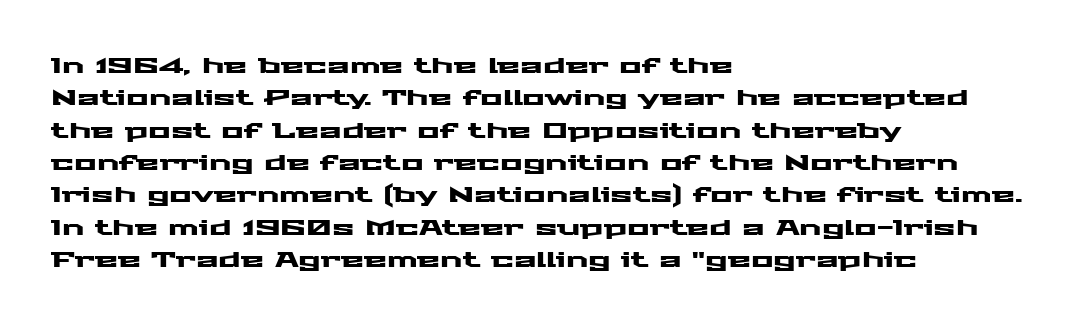
Q: Is the text italic (slanted)? A: No, it is upright.
Q: Is the text underlined? A: No.
Q: How is the paragraph aligned? A: Left-aligned.
Q: Is the spacing between letters normal or unusually wide? A: Normal.
Q: Is the spacing between lines tight, normal or loose? A: Normal.
